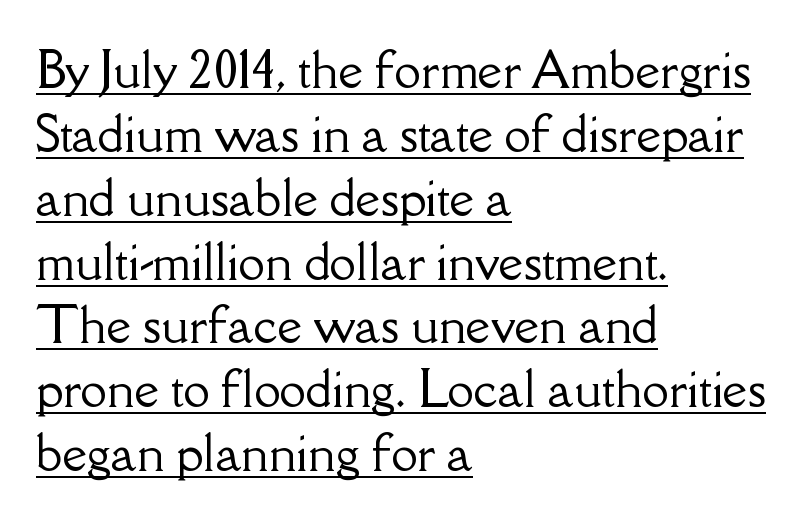
{"serif": "yes", "italic": "no", "width": "normal", "stroke_contrast": "low", "x_height": "small", "monospaced": "no", "underline": "yes", "align": "left", "line_spacing": "normal", "line_spacing_ratio": 1.33, "letter_spacing": "normal", "letter_spacing_em": 0.0, "glyph_px": 48}
